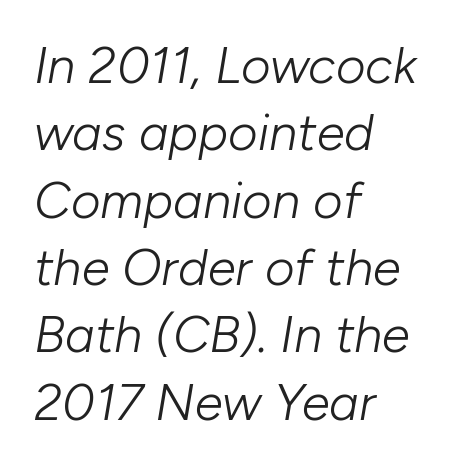
{"italic": "yes", "lean": "right", "slant_degrees": 10, "bold": "no", "weight": "light", "width": "normal", "stroke_contrast": "low", "x_height": "medium", "monospaced": "no", "underline": "no", "align": "left", "line_spacing": "normal", "line_spacing_ratio": 1.32, "letter_spacing": "normal", "letter_spacing_em": 0.0, "glyph_px": 51}
